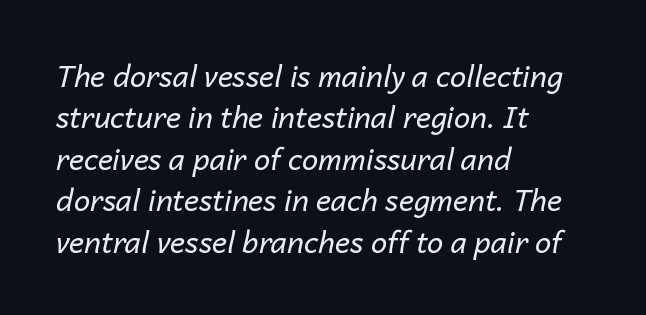
Every row of glyphs begins at an identical x-position on the left. The face looks like a standard text weight, possibly lighter. Compared with typical body copy, the letter spacing here is the same. Posture: slanted.
